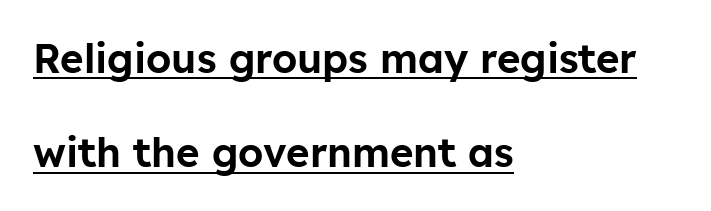
These lines are rendered in a variable-pitch font. Each line of the rendering has a horizontal stroke beneath the glyphs. Tracking value appears to be zero — textbook default spacing. Reading down the block, your eye returns to a fixed left position each line. This sample uses a sans-serif face. Compared with typical paragraphs, the rows here are farther apart.
